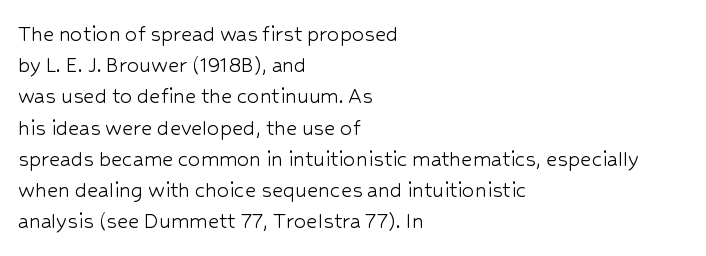
Q: Is the text bold? A: No.
Q: Is the text italic (slanted)? A: No, it is upright.
Q: Is the text underlined? A: No.
Q: How is the paragraph aligned? A: Left-aligned.
Q: Is the spacing between letters normal or unusually wide? A: Normal.
Q: Is the spacing between lines tight, normal or loose? A: Normal.
